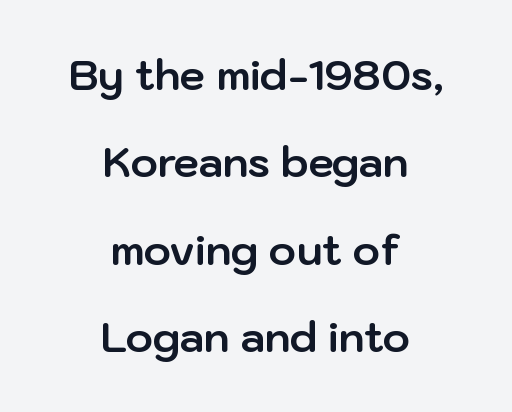
Descenders hang freely into open space. On the weight axis this lands at bold, roughly 700. How are the letters spaced? Ordinarily, with no added tracking. It's the straight-up-and-down kind of type.
